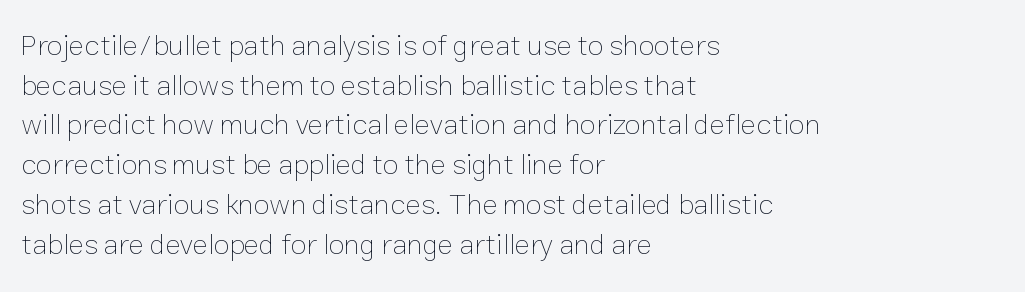
The image shows 29 px thin type, upright; set left-aligned, normal line spacing (1.37x), normal letter spacing, not underlined; low stroke contrast and a medium x-height.
